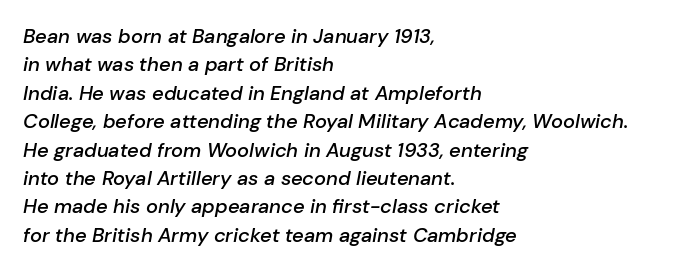
Q: Is the text bold? A: Semi-bold.
Q: Is the text italic (slanted)? A: Yes, it leans right by about 10 degrees.
Q: Is the text underlined? A: No.
Q: How is the paragraph aligned? A: Left-aligned.
Q: Is the spacing between letters normal or unusually wide? A: Normal.
Q: Is the spacing between lines tight, normal or loose? A: Normal.
